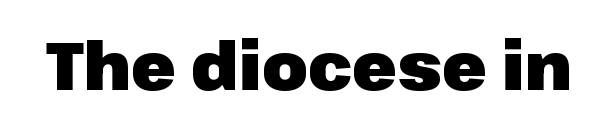
The image shows 66 px heavy sans-serif type, upright; set normal letter spacing, not underlined; low stroke contrast and a medium x-height.
